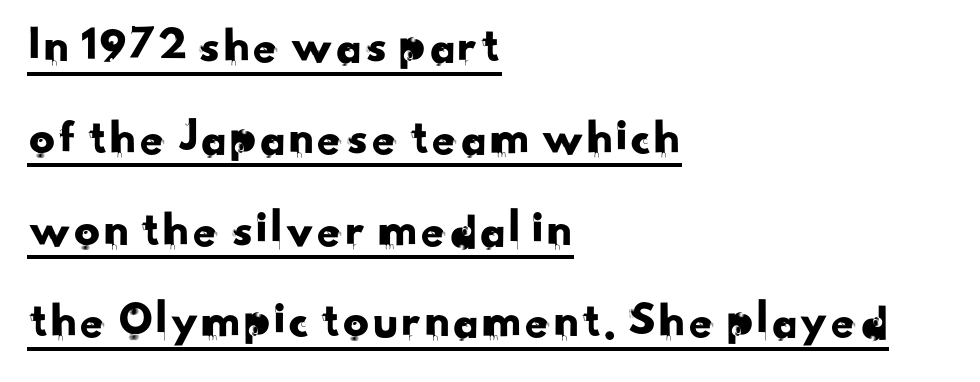
The image shows 51 px sans-serif type; set left-aligned, line spacing 1.8x, normal letter spacing, underlined; low stroke contrast and a small x-height.
